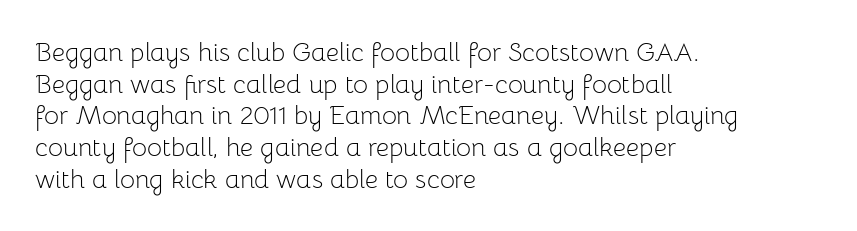
Q: Is the text bold? A: No.
Q: Is the text italic (slanted)? A: No, it is upright.
Q: Is the text underlined? A: No.
Q: How is the paragraph aligned? A: Left-aligned.
Q: Is the spacing between letters normal or unusually wide? A: Normal.
